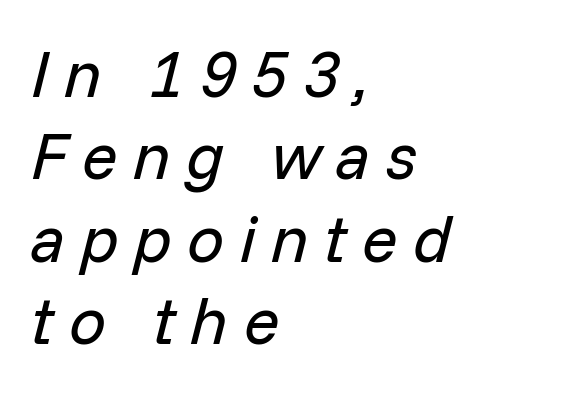
{"italic": "yes", "lean": "right", "slant_degrees": 14, "bold": "no", "weight": "regular", "width": "normal", "stroke_contrast": "low", "x_height": "medium", "monospaced": "no", "underline": "no", "align": "left", "line_spacing": "normal", "line_spacing_ratio": 1.25, "letter_spacing": "wide", "letter_spacing_em": 0.23, "glyph_px": 66}
